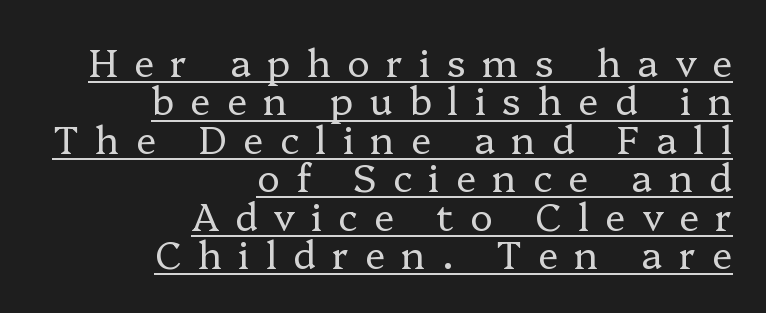
The image shows 38 px regular-weight serif type, upright; set right-aligned, tight line spacing (1.01x), unusually wide letter spacing (+0.43 em), underlined; low stroke contrast and a medium x-height.
